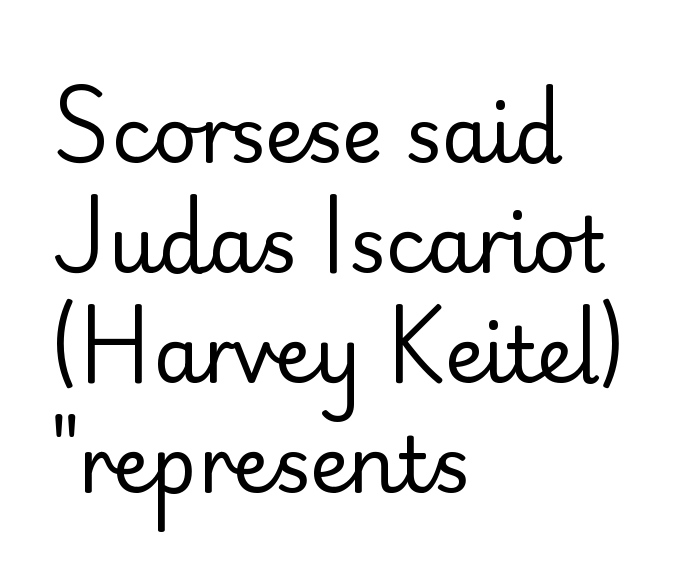
{"serif": "no", "italic": "no", "bold": "no", "weight": "regular", "width": "normal", "stroke_contrast": "low", "x_height": "small", "monospaced": "no", "underline": "no", "align": "left", "line_spacing": "normal", "line_spacing_ratio": 1.43, "letter_spacing": "normal", "letter_spacing_em": 0.0, "glyph_px": 77}
